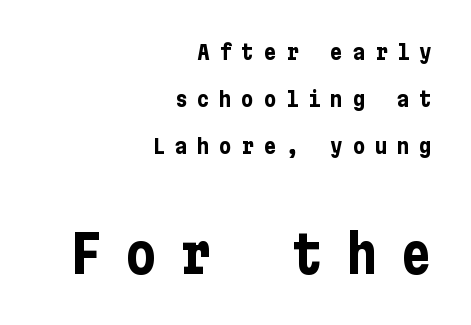
{"serif": "no", "italic": "no", "bold": "yes", "weight": "bold", "width": "condensed", "stroke_contrast": "low", "x_height": "medium", "underline": "no", "align": "right", "line_spacing": "loose", "line_spacing_ratio": 2.25, "letter_spacing": "wide", "letter_spacing_em": 0.46, "larger_block": "second", "size_ratio": 2.48, "glyph_px": 52}
